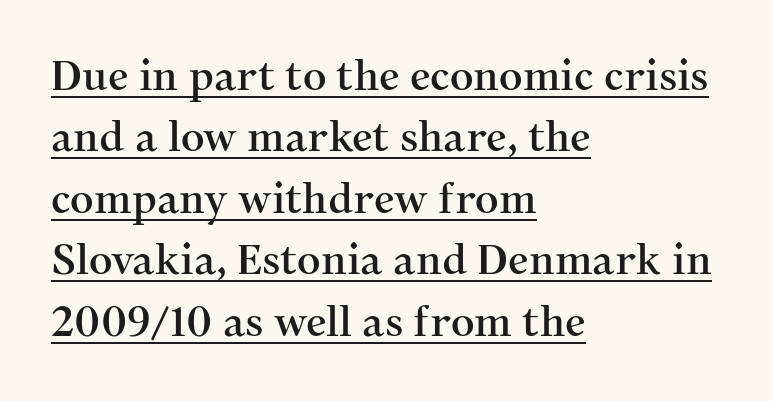
{"serif": "yes", "italic": "no", "width": "normal", "stroke_contrast": "medium", "x_height": "medium", "monospaced": "no", "underline": "yes", "align": "left", "line_spacing": "normal", "line_spacing_ratio": 1.5, "letter_spacing": "normal", "letter_spacing_em": 0.0, "glyph_px": 41}
